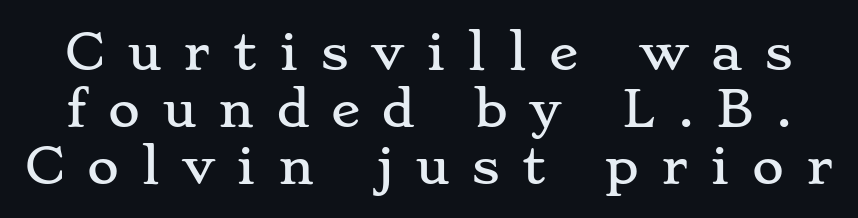
Q: Is the text italic (slanted)? A: No, it is upright.
Q: Is the typeface a serif or a sans-serif typeface? A: Serif.
Q: Is the text underlined? A: No.
Q: Is the spacing between letters normal or unusually wide? A: Unusually wide.
Q: Width (condensed, normal, or wide)? A: Wide.
Q: Stroke contrast? A: Low.
Q: x-height? A: Small.
Q: Monospaced? A: No.
